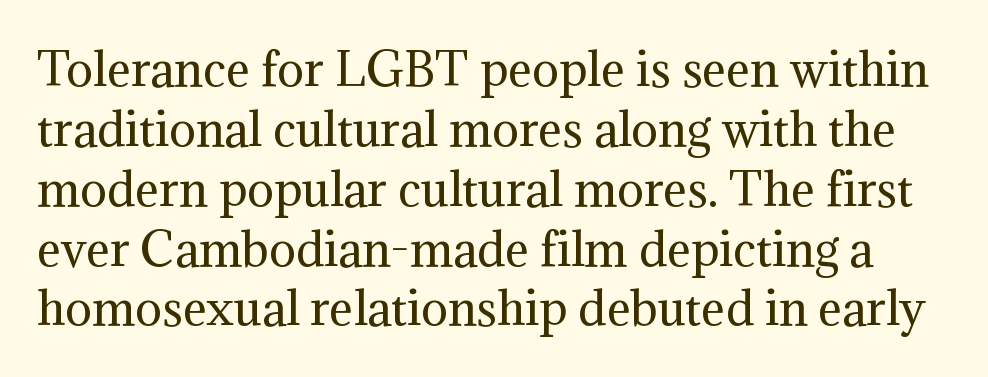
The foot of each line stays bare and open. The face used here is rendered with its standard letterfit. Font category for this specimen: serif. In terms of leading, this rendering sits right in the middle. Do the letters lean? They stand straight. Do the characters align in a grid? No, the font is proportional.
